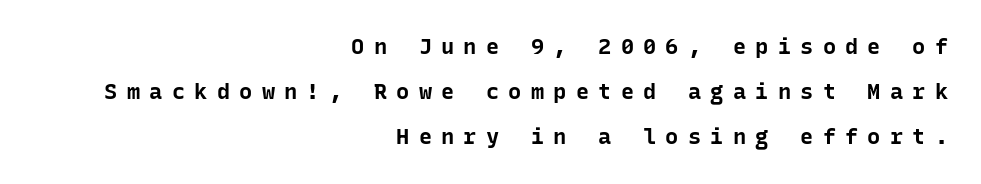
Layout note: lines flush right. These lines stand farther apart than default settings would place them. The typesetting leans heavy: a genuine bold. Look at the tracking — it's clearly loosened, letters drifting apart.
